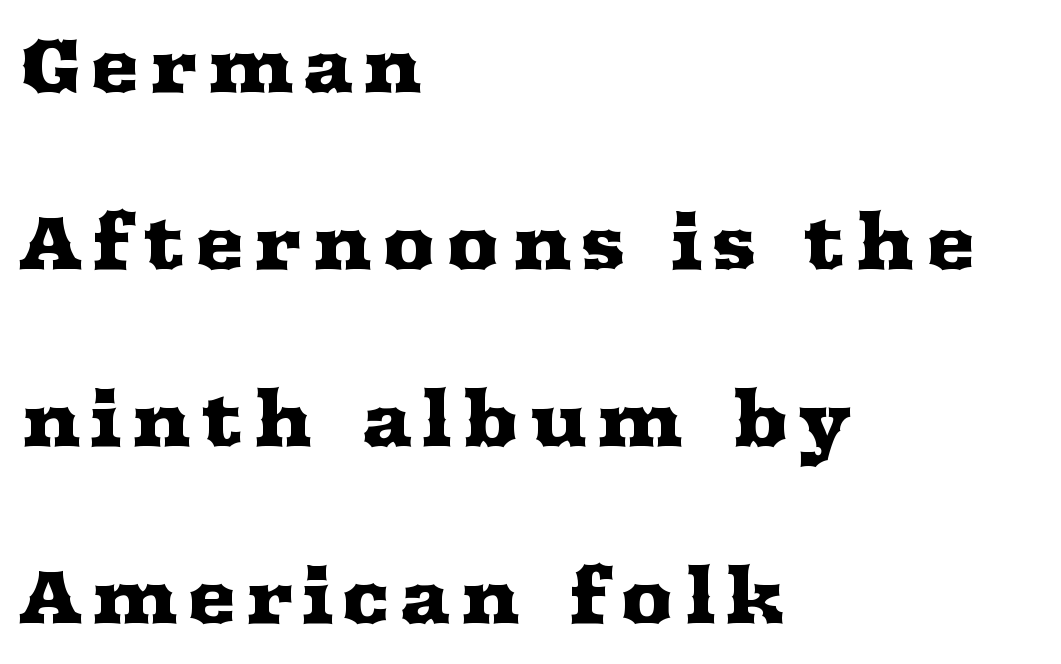
Here the designer chose a conventional face with non-uniform glyph widths. Ascenders rise straight up at ninety degrees. The string is rendered with underlining switched off. This rendering employs a face with finishing strokes, i.e., a serif. The paragraph has a hard left edge and a soft right edge. This block would shrink considerably if given ordinary leading; it's expanded now.
